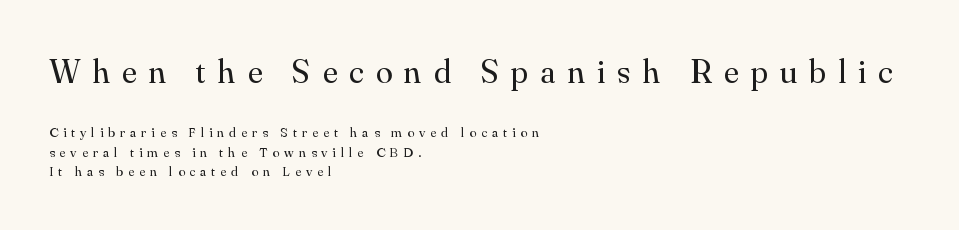
Q: Is the text bold? A: No.
Q: Is the text italic (slanted)? A: No, it is upright.
Q: Is the typeface a serif or a sans-serif typeface? A: Serif.
Q: Is the text underlined? A: No.
Q: How is the paragraph aligned? A: Left-aligned.
Q: Is the spacing between letters normal or unusually wide? A: Unusually wide.
Q: Is the spacing between lines tight, normal or loose? A: Normal.
Q: Which block of text is set in a larger size, the first (top) or the second (bottom)? A: The first (top) one.
Q: Width (condensed, normal, or wide)? A: Normal.
Q: Stroke contrast? A: Medium.
Q: x-height? A: Small.
Q: Monospaced? A: No.
